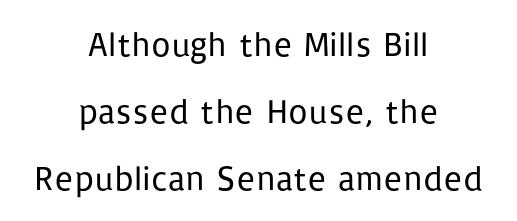
{"serif": "no", "italic": "no", "bold": "no", "weight": "regular", "width": "normal", "stroke_contrast": "low", "x_height": "medium", "monospaced": "no", "underline": "no", "align": "center", "line_spacing": "loose", "line_spacing_ratio": 1.97, "letter_spacing": "normal", "letter_spacing_em": 0.0, "glyph_px": 34}
